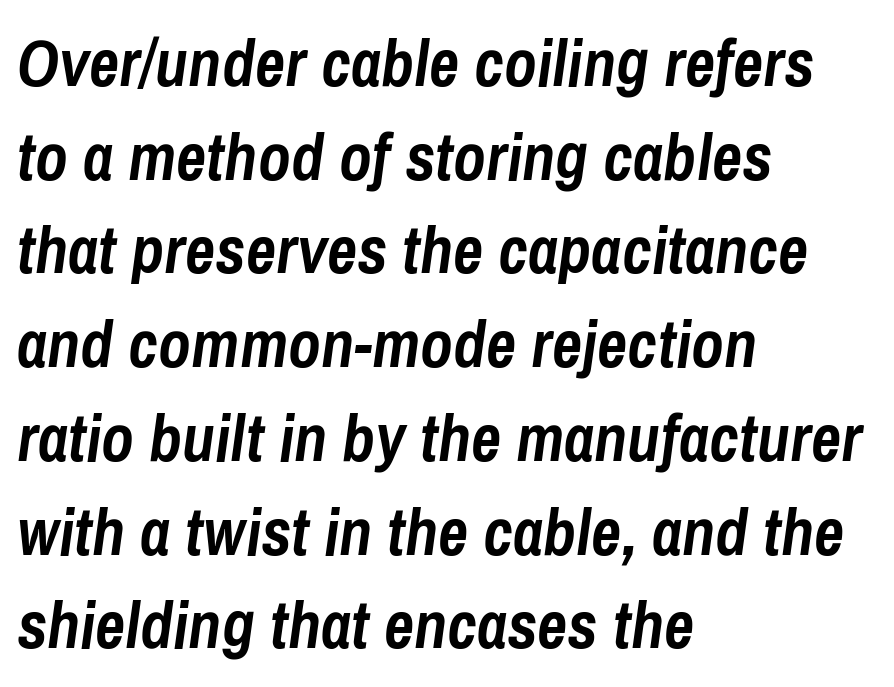
Q: Is the text bold? A: Yes.
Q: Is the text italic (slanted)? A: Yes, it leans right by about 8 degrees.
Q: Is the text underlined? A: No.
Q: How is the paragraph aligned? A: Left-aligned.
Q: Is the spacing between letters normal or unusually wide? A: Normal.
Q: Is the spacing between lines tight, normal or loose? A: Normal.
Q: Width (condensed, normal, or wide)? A: Condensed.
Q: Stroke contrast? A: Low.
Q: x-height? A: Medium.
Q: Monospaced? A: No.
